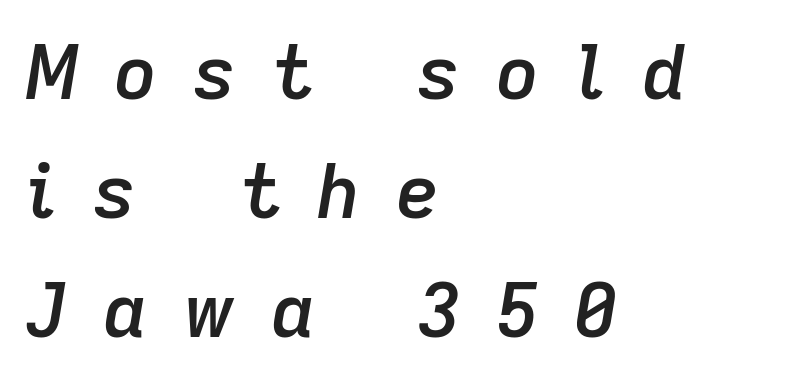
{"italic": "yes", "lean": "right", "slant_degrees": 9, "bold": "semi", "weight": "semibold", "width": "normal", "stroke_contrast": "low", "x_height": "medium", "monospaced": "no", "underline": "no", "align": "left", "line_spacing": "normal", "line_spacing_ratio": 1.59, "letter_spacing": "wide", "letter_spacing_em": 0.47, "glyph_px": 75}
